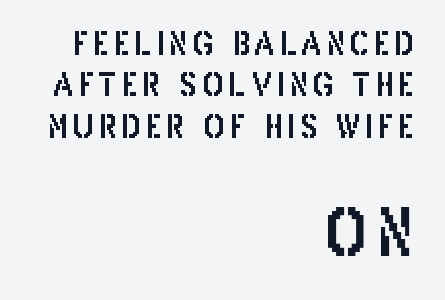
The image shows 65 px condensed sans-serif type, upright; set right-aligned, normal line spacing (1.29x), not underlined; the second (bottom) block is 2.03x larger; low stroke contrast and a large x-height.
